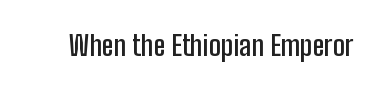
The passage shown is typed in a proportional face where columns would drift. Posture: straight, roman, zero tilt. Regarding serifs, this sample does without them. The glyphs have the mass of a demibold cut, below bold. Standard letterfit; no display-style spreading of the glyphs. The passage shown is not underscored anywhere.
